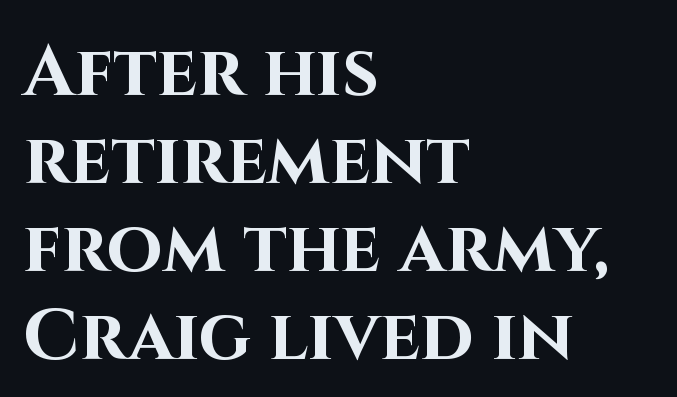
The image shows 72 px bold sans-serif type, upright; set left-aligned, line spacing 1.22x, normal letter spacing, not underlined; high stroke contrast and a large x-height.
